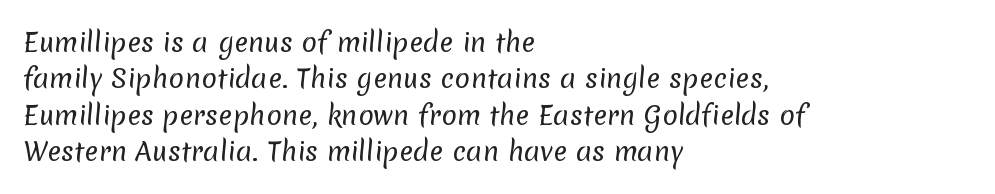
{"bold": "no", "underline": "no", "align": "left", "line_spacing": "normal", "line_spacing_ratio": 1.4, "letter_spacing": "normal", "letter_spacing_em": 0.0, "glyph_px": 26}
